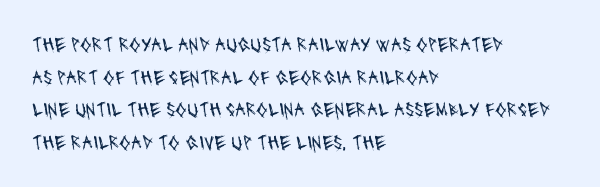
{"bold": "no", "underline": "no", "align": "left", "line_spacing": "normal", "line_spacing_ratio": 1.55, "letter_spacing": "normal", "letter_spacing_em": 0.0, "glyph_px": 21}
